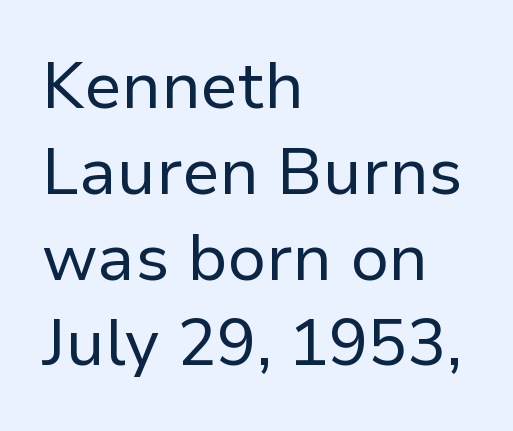
The image shows 65 px regular-weight sans-serif type, upright; set left-aligned, normal line spacing (1.32x), normal letter spacing, not underlined; low stroke contrast and a medium x-height.
